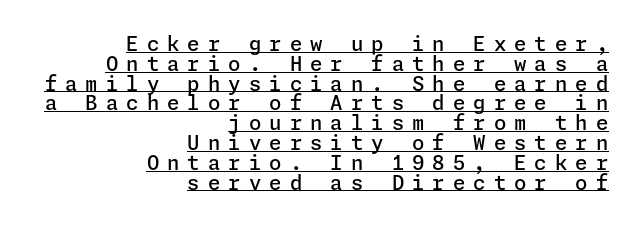
The image shows 20 px text type, upright; set right-aligned, tight line spacing (0.99x), unusually wide letter spacing (+0.4 em), underlined.
